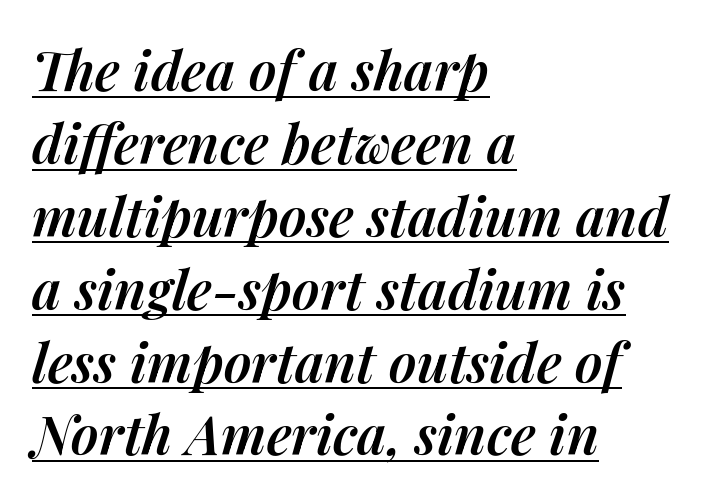
The image shows 54 px semibold type, italic (leaning right); set left-aligned, normal line spacing (1.35x), normal letter spacing, underlined; medium stroke contrast and a medium x-height.
